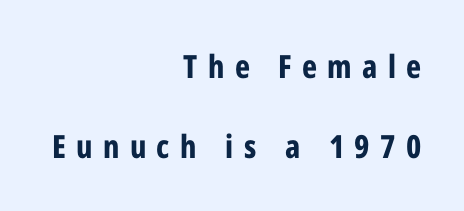
Q: Is the text bold? A: Yes.
Q: Is the text italic (slanted)? A: No, it is upright.
Q: Is the typeface a serif or a sans-serif typeface? A: Sans-serif.
Q: Is the text underlined? A: No.
Q: How is the paragraph aligned? A: Right-aligned.
Q: Is the spacing between letters normal or unusually wide? A: Unusually wide.
Q: Is the spacing between lines tight, normal or loose? A: Loose.
Q: Width (condensed, normal, or wide)? A: Condensed.
Q: Stroke contrast? A: Low.
Q: x-height? A: Medium.
Q: Monospaced? A: No.
